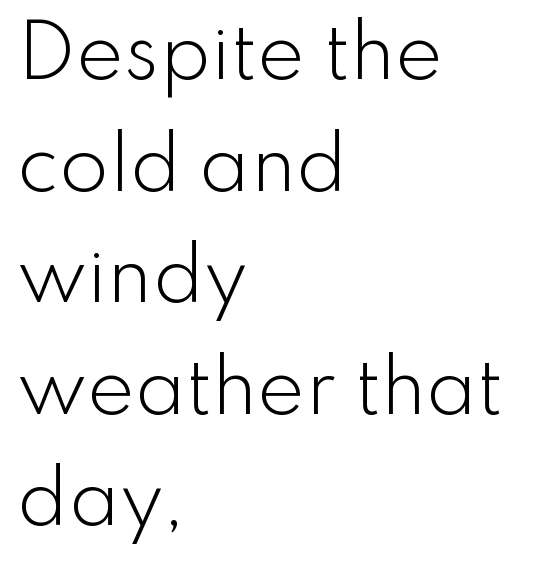
The image shows 72 px light sans-serif type, upright; set left-aligned, normal line spacing (1.55x), normal letter spacing, not underlined; low stroke contrast and a small x-height.
